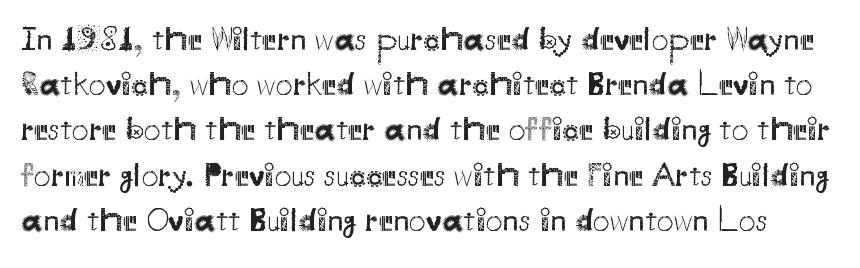
No heavy texture on the line: the type isn't bold. Note the varied advance widths — an 'i' is clearly narrower than an 'm'. Examine the stroke ends and you'll find no serifs. This sample uses plain, unmodified letter spacing. A typesetter would call this leading conventional body-copy spacing. Beneath every word, the page is bare.
